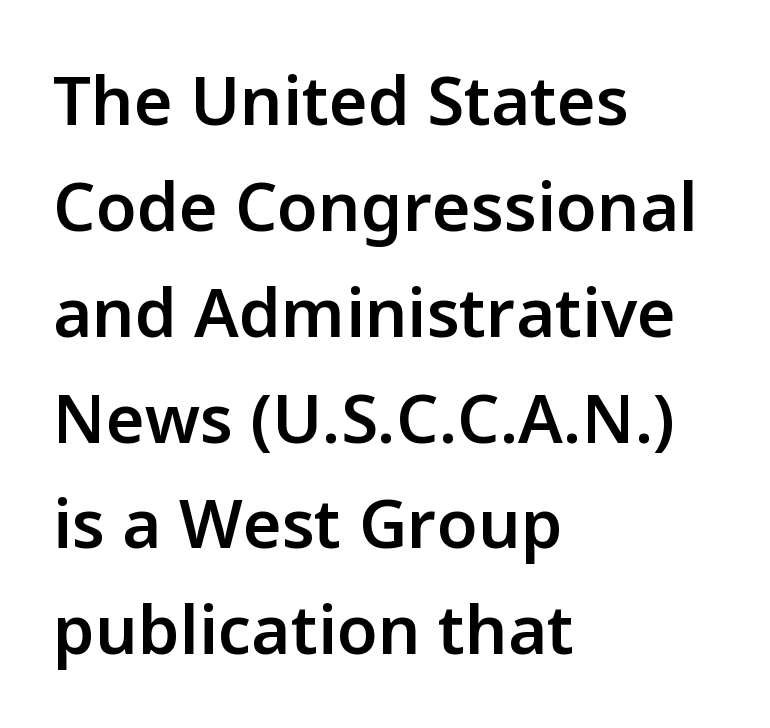
The image shows 67 px semibold sans-serif type, upright; set left-aligned, normal line spacing (1.58x), normal letter spacing, not underlined; low stroke contrast and a medium x-height.
